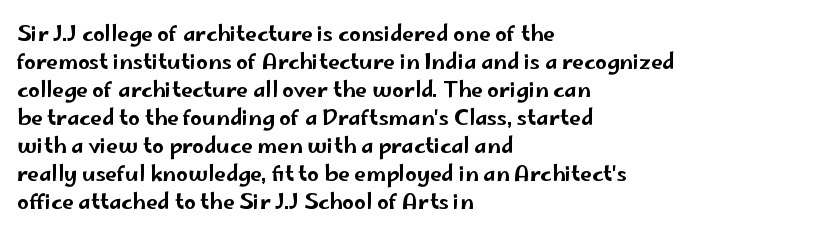
Q: Is the text italic (slanted)? A: No, it is upright.
Q: Is the text underlined? A: No.
Q: How is the paragraph aligned? A: Left-aligned.
Q: Is the spacing between letters normal or unusually wide? A: Normal.
Q: Is the spacing between lines tight, normal or loose? A: Normal.
